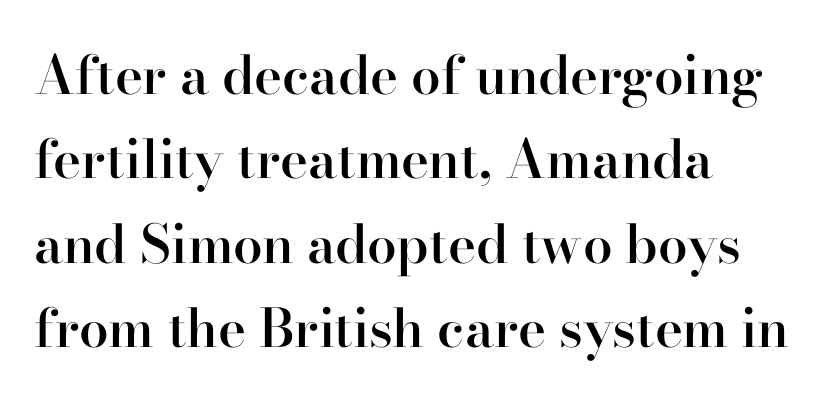
{"serif": "yes", "italic": "no", "bold": "semi", "weight": "semibold", "width": "normal", "stroke_contrast": "high", "x_height": "small", "monospaced": "no", "underline": "no", "align": "left", "line_spacing": "normal", "line_spacing_ratio": 1.59, "letter_spacing": "normal", "letter_spacing_em": 0.0, "glyph_px": 53}
